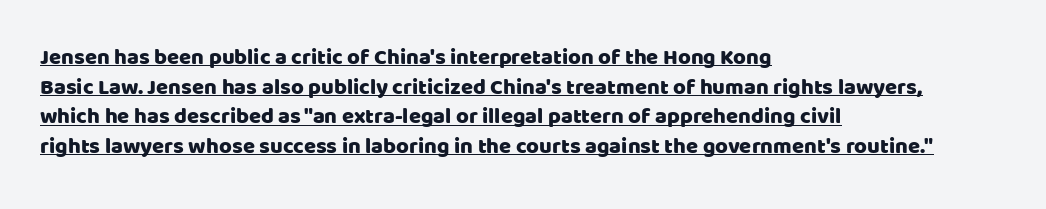
Beneath each row of characters lies a ruled line. Notice how descenders clear the ascenders below comfortably — that's standard leading. Posture: vertical. The type is set solid horizontally, with unmodified tracking. The compositor pushed each line to the left boundary.
